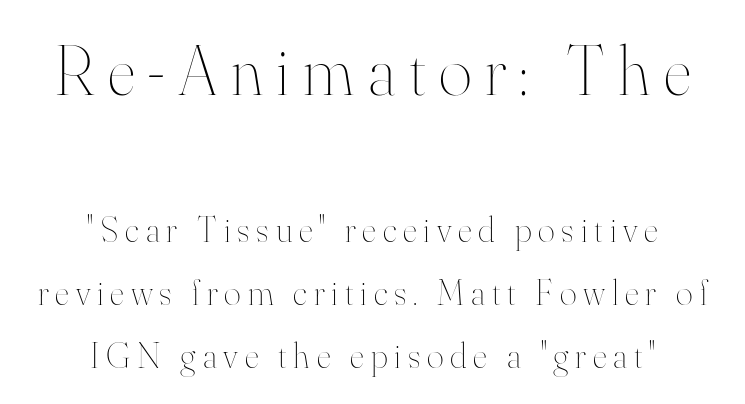
{"italic": "no", "bold": "no", "weight": "thin", "width": "normal", "stroke_contrast": "high", "x_height": "small", "monospaced": "no", "underline": "no", "align": "center", "line_spacing_ratio": 1.75, "larger_block": "first", "size_ratio": 1.97, "glyph_px": 71}
